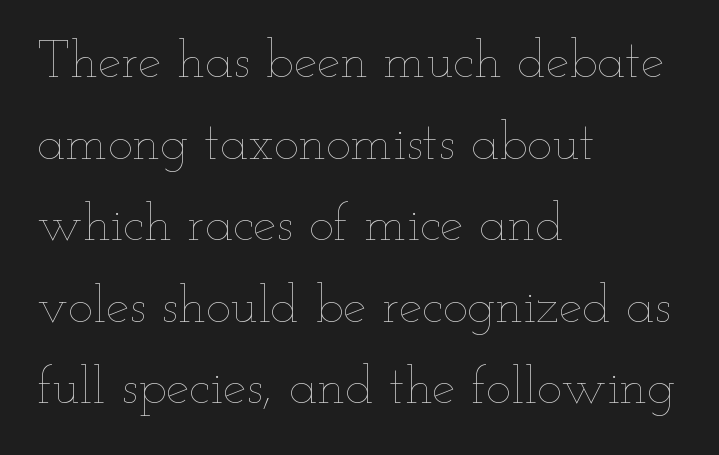
Q: Is the text bold? A: No.
Q: Is the text italic (slanted)? A: No, it is upright.
Q: Is the text underlined? A: No.
Q: How is the paragraph aligned? A: Left-aligned.
Q: Is the spacing between letters normal or unusually wide? A: Normal.
Q: Is the spacing between lines tight, normal or loose? A: Normal.
Q: Width (condensed, normal, or wide)? A: Wide.
Q: Stroke contrast? A: Low.
Q: x-height? A: Small.
Q: Monospaced? A: No.
